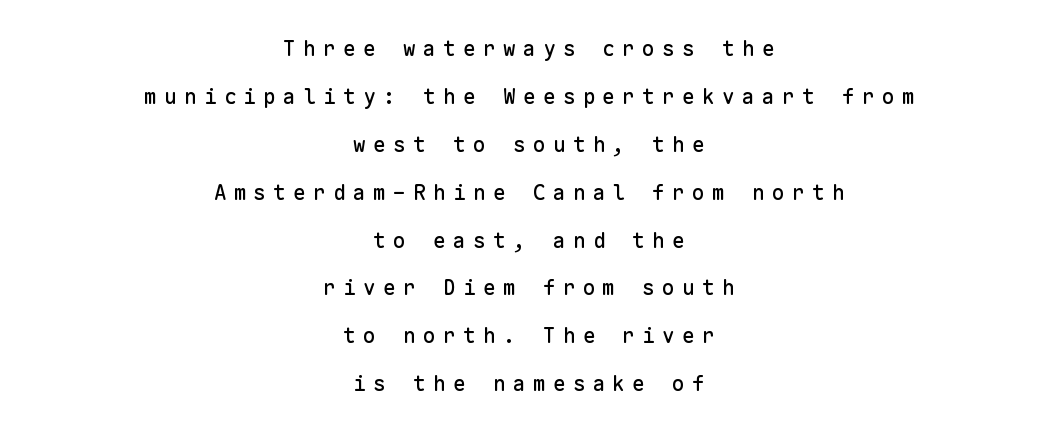
The image shows 21 px text type, upright; set centered, loose line spacing (2.28x), unusually wide letter spacing (+0.35 em), not underlined.
